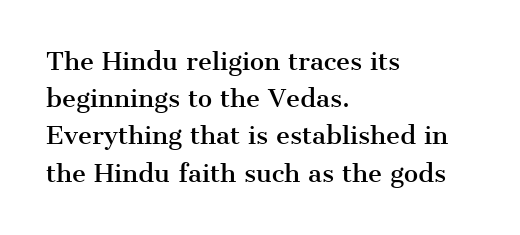
Q: Is the text italic (slanted)? A: No, it is upright.
Q: Is the text underlined? A: No.
Q: How is the paragraph aligned? A: Left-aligned.
Q: Is the spacing between letters normal or unusually wide? A: Normal.
Q: Is the spacing between lines tight, normal or loose? A: Normal.
